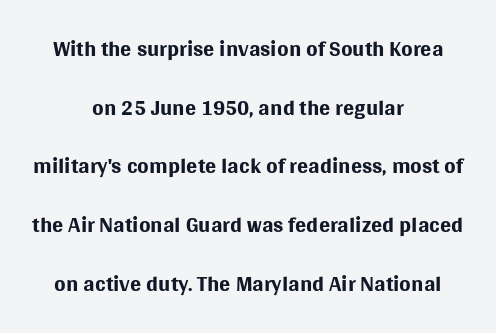
The image shows 33 px regular-weight sans-serif type, upright; set centered, line spacing 1.78x, normal letter spacing, not underlined; medium stroke contrast and a large x-height.
